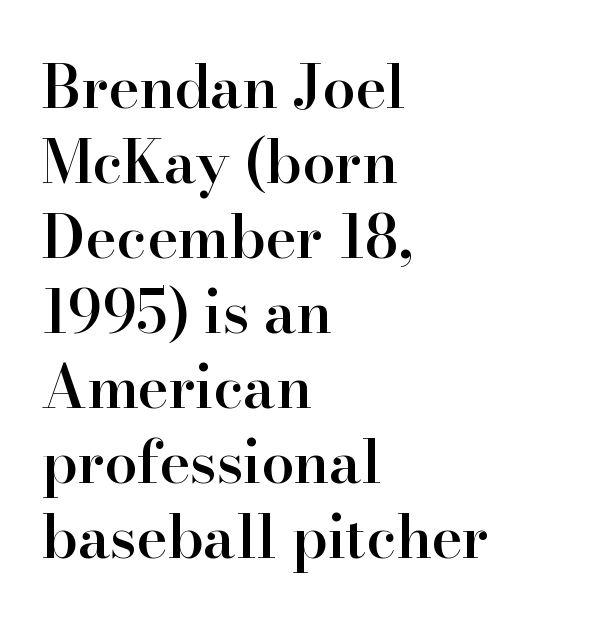
The image shows 59 px semibold serif type, upright; set left-aligned, normal line spacing (1.27x), normal letter spacing, not underlined; high stroke contrast and a small x-height.
